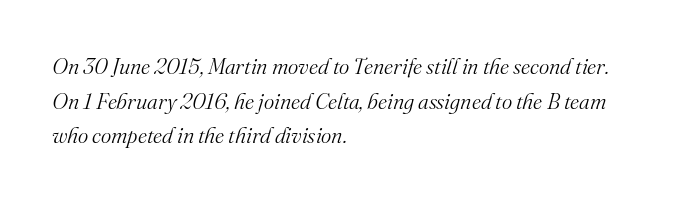
{"italic": "yes", "lean": "right", "slant_degrees": 16, "bold": "no", "underline": "no", "align": "left", "line_spacing": "normal", "line_spacing_ratio": 1.57, "letter_spacing": "normal", "letter_spacing_em": 0.0, "glyph_px": 22}
